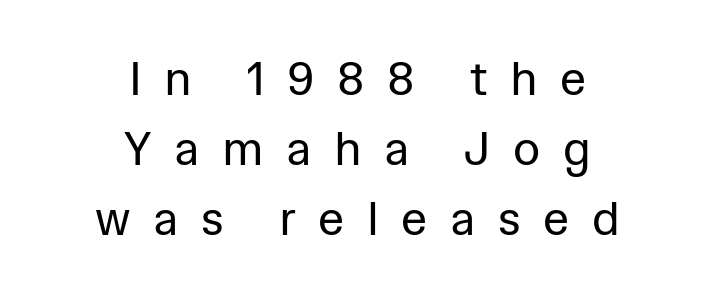
Is the type heavy? It reads as light-to-regular instead. The typeface chosen for these lines omits serifs. These lines are rendered in a variable-pitch font. The block of text has a typical density, with ordinary space between rows. The rendering inserts visible extra space after every character. Underline: absent.
